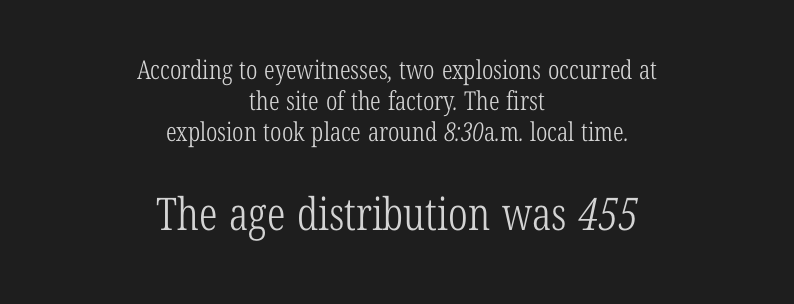
The image shows 45 px light, condensed serif type; set centered, line spacing 1.2x, normal letter spacing, not underlined; the second (bottom) block is 1.73x larger; low stroke contrast and a medium x-height.
